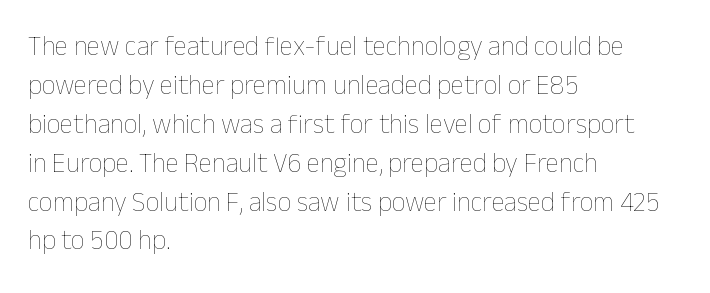
Q: Is the text bold? A: No.
Q: Is the text italic (slanted)? A: No, it is upright.
Q: Is the text underlined? A: No.
Q: How is the paragraph aligned? A: Left-aligned.
Q: Is the spacing between letters normal or unusually wide? A: Normal.
Q: Is the spacing between lines tight, normal or loose? A: Normal.
